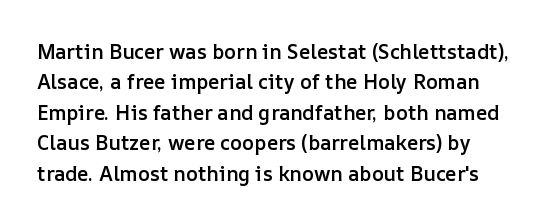
The image shows 20 px text type, upright; set normal line spacing (1.52x), normal letter spacing, not underlined.
